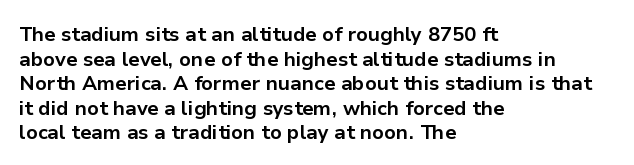
Q: Is the text bold? A: Yes.
Q: Is the text italic (slanted)? A: No, it is upright.
Q: Is the text underlined? A: No.
Q: How is the paragraph aligned? A: Left-aligned.
Q: Is the spacing between letters normal or unusually wide? A: Normal.
